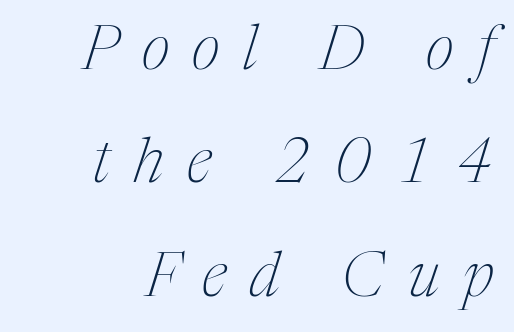
Varying glyph widths throughout — classic text-font behaviour. Where is the straight margin? On the right. Anything drawn beneath the words? Only blank space. Observe the serifs anchoring each vertical stroke in this sample. Unbolded letterforms with no extra heft. Here the glyphs are tracked loosely, breaking word shapes into spaced letters.
